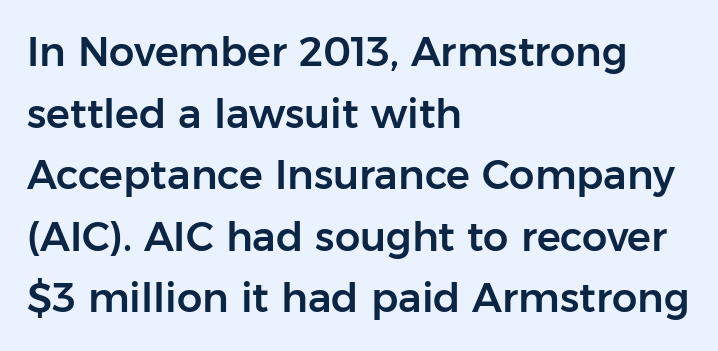
The image shows 40 px sans-serif type, upright; set left-aligned, normal line spacing (1.54x), normal letter spacing, not underlined; low stroke contrast and a medium x-height.
